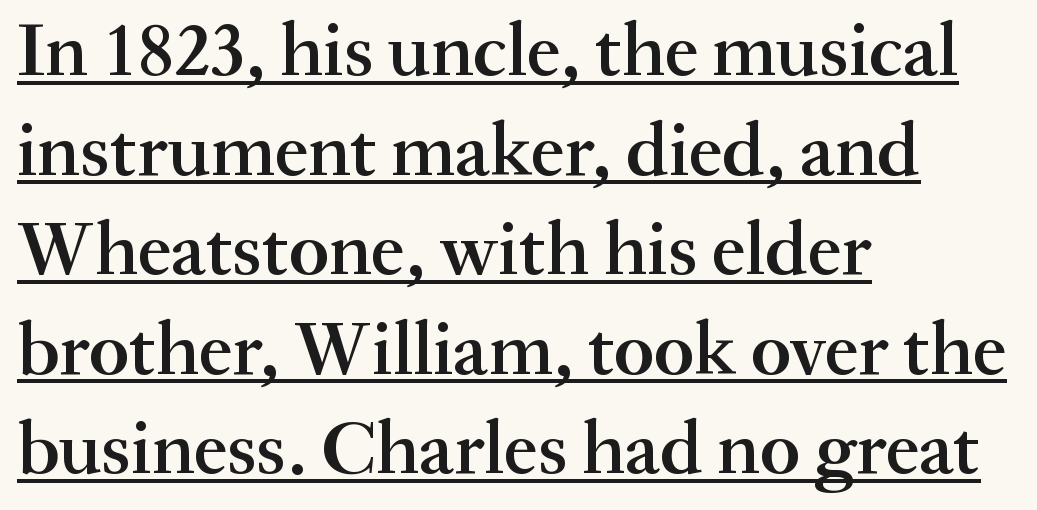
The image shows 76 px semibold serif type, upright; set left-aligned, normal line spacing (1.31x), normal letter spacing, underlined; medium stroke contrast and a small x-height.
